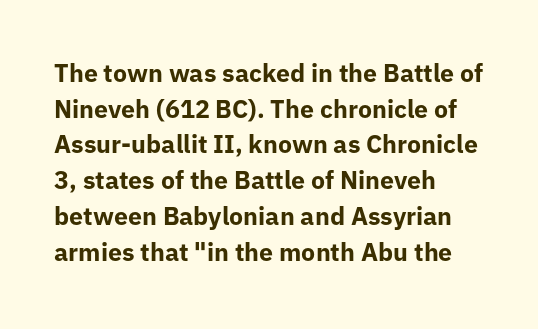
{"italic": "no", "bold": "yes", "underline": "no", "align": "left", "line_spacing": "normal", "line_spacing_ratio": 1.43, "letter_spacing": "normal", "letter_spacing_em": 0.0, "glyph_px": 25}
